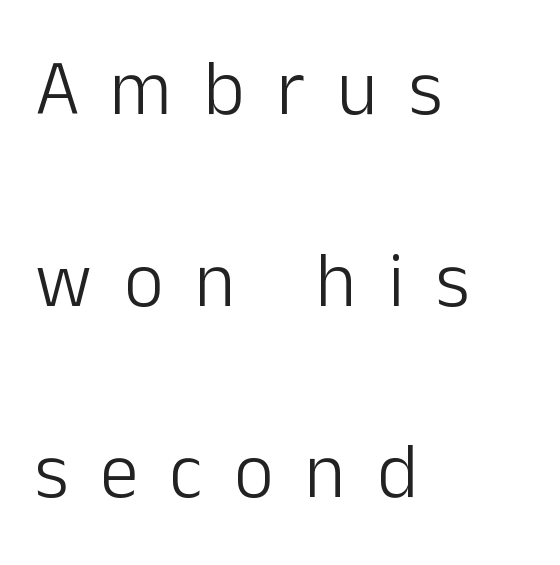
Q: Is the text bold? A: No.
Q: Is the text italic (slanted)? A: No, it is upright.
Q: Is the typeface a serif or a sans-serif typeface? A: Sans-serif.
Q: Is the text underlined? A: No.
Q: How is the paragraph aligned? A: Left-aligned.
Q: Is the spacing between letters normal or unusually wide? A: Unusually wide.
Q: Is the spacing between lines tight, normal or loose? A: Loose.
Q: Width (condensed, normal, or wide)? A: Normal.
Q: Stroke contrast? A: Low.
Q: x-height? A: Medium.
Q: Monospaced? A: No.
